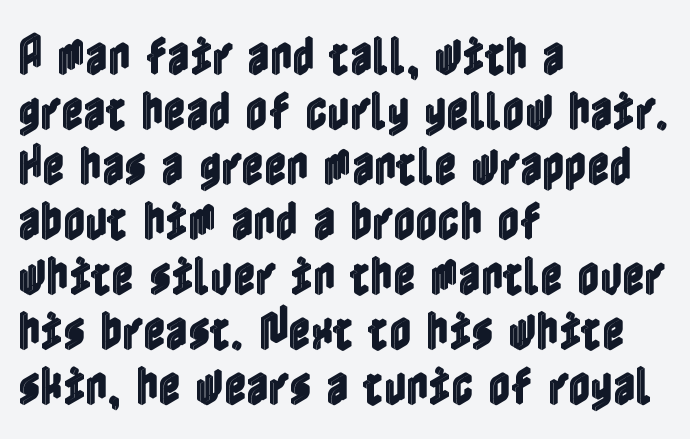
Q: Is the text italic (slanted)? A: No, it is upright.
Q: Is the text underlined? A: No.
Q: How is the paragraph aligned? A: Left-aligned.
Q: Is the spacing between letters normal or unusually wide? A: Normal.
Q: Is the spacing between lines tight, normal or loose? A: Normal.
Q: Width (condensed, normal, or wide)? A: Condensed.
Q: x-height? A: Medium.
